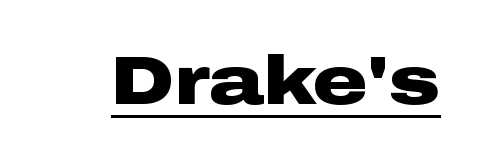
The image shows 68 px heavy, wide sans-serif type, upright; set normal letter spacing, underlined; low stroke contrast and a medium x-height.
